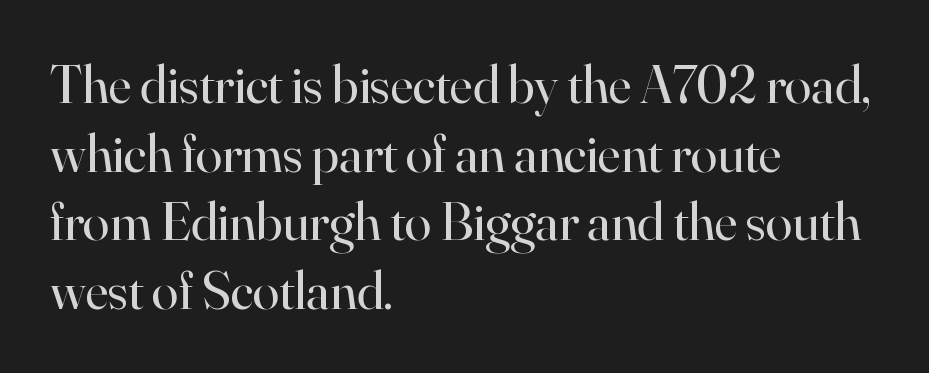
{"serif": "yes", "italic": "no", "bold": "no", "weight": "regular", "width": "normal", "stroke_contrast": "high", "x_height": "small", "monospaced": "no", "underline": "no", "align": "left", "line_spacing": "normal", "line_spacing_ratio": 1.27, "letter_spacing": "normal", "letter_spacing_em": 0.0, "glyph_px": 54}
